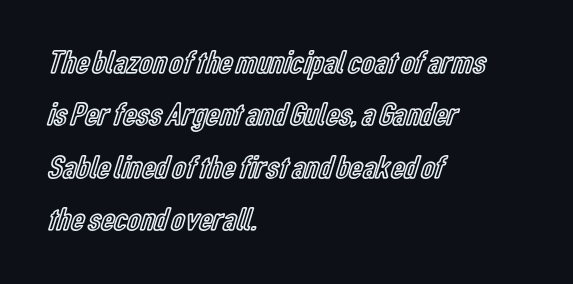
{"width": "condensed", "x_height": "medium", "monospaced": "no", "underline": "no", "align": "left", "line_spacing": "normal", "line_spacing_ratio": 1.59, "letter_spacing": "normal", "letter_spacing_em": 0.0, "glyph_px": 33}
